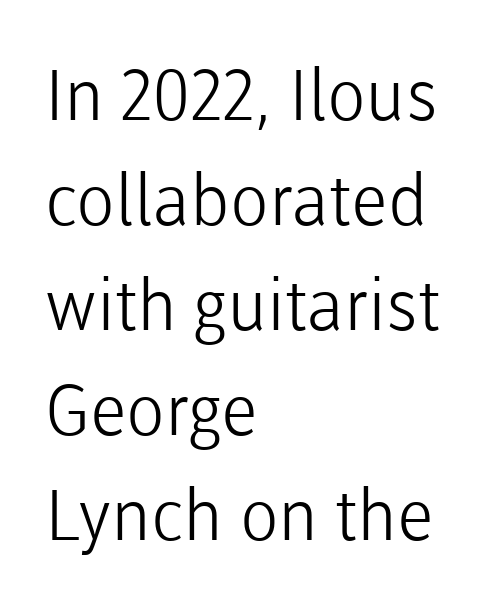
{"serif": "no", "italic": "no", "bold": "no", "weight": "light", "width": "normal", "stroke_contrast": "low", "x_height": "medium", "monospaced": "no", "underline": "no", "align": "left", "line_spacing": "normal", "line_spacing_ratio": 1.48, "letter_spacing": "normal", "letter_spacing_em": 0.0, "glyph_px": 71}
